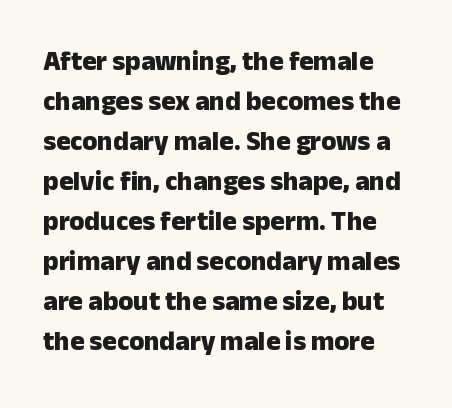
The image shows 27 px bold type, upright; set normal line spacing (1.48x), normal letter spacing, not underlined.
